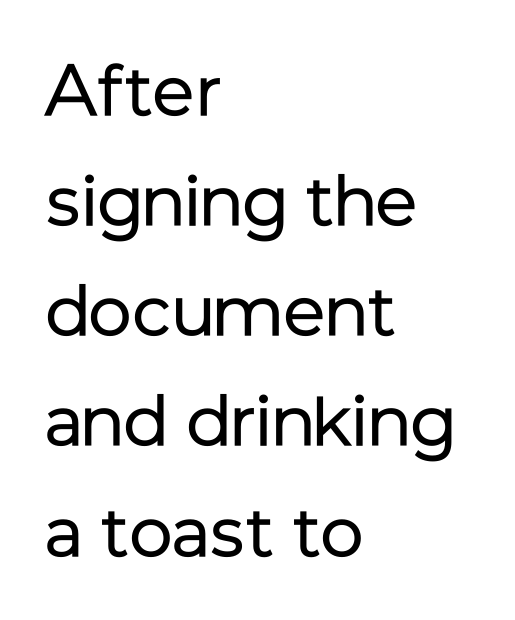
{"serif": "no", "italic": "no", "bold": "no", "weight": "regular", "width": "normal", "stroke_contrast": "low", "x_height": "medium", "monospaced": "no", "underline": "no", "align": "left", "line_spacing": "normal", "line_spacing_ratio": 1.53, "letter_spacing": "normal", "letter_spacing_em": 0.0, "glyph_px": 72}
